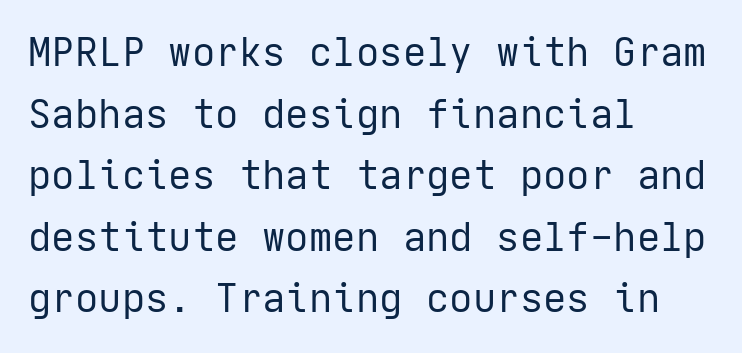
The image shows 39 px regular-weight sans-serif type, upright; set left-aligned, normal line spacing (1.58x), normal letter spacing, not underlined; low stroke contrast and a medium x-height.
